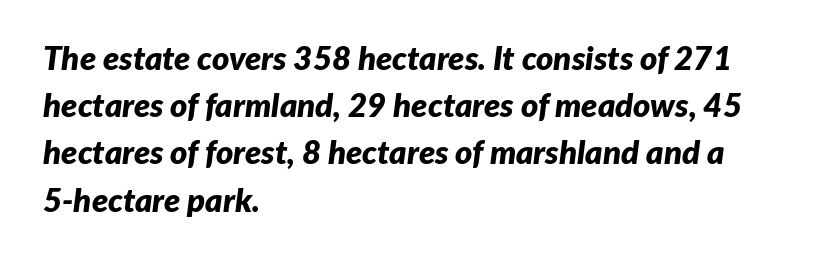
Q: Is the text bold? A: Yes.
Q: Is the text italic (slanted)? A: Yes, it leans right by about 7 degrees.
Q: Is the text underlined? A: No.
Q: How is the paragraph aligned? A: Left-aligned.
Q: Is the spacing between letters normal or unusually wide? A: Normal.
Q: Is the spacing between lines tight, normal or loose? A: Normal.
Q: Width (condensed, normal, or wide)? A: Normal.
Q: Stroke contrast? A: Low.
Q: x-height? A: Medium.
Q: Monospaced? A: No.
